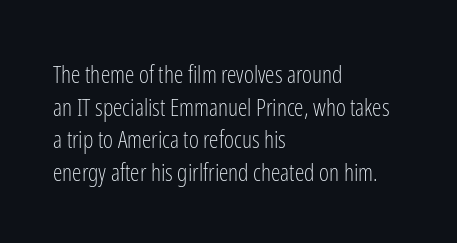
Q: Is the text bold? A: No.
Q: Is the text italic (slanted)? A: No, it is upright.
Q: Is the text underlined? A: No.
Q: How is the paragraph aligned? A: Left-aligned.
Q: Is the spacing between letters normal or unusually wide? A: Normal.
Q: Is the spacing between lines tight, normal or loose? A: Normal.
